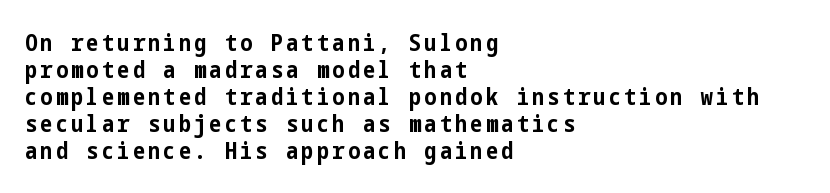
{"italic": "no", "bold": "yes", "underline": "no", "align": "left", "line_spacing": "tight", "line_spacing_ratio": 1.13, "glyph_px": 24}
